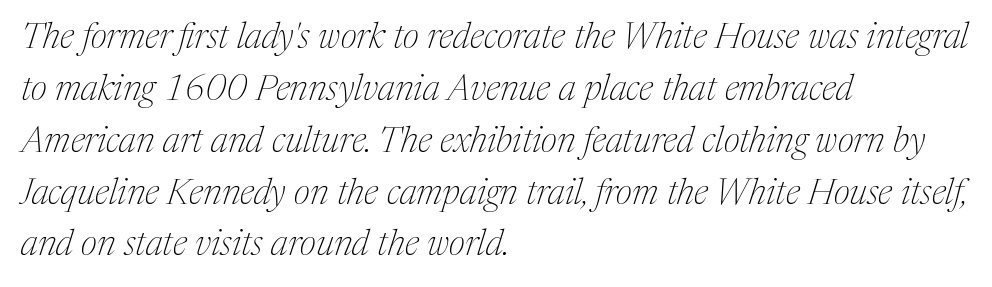
Letter spacing: default. Here the designer chose a conventional face with non-uniform glyph widths. Whoever set this chose a conventional vertical rhythm. All the whitespace from short lines collects on the right. Observe the serifs anchoring each vertical stroke in this sample.
